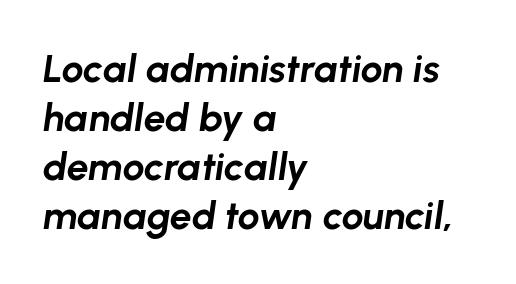
Q: Is the text bold? A: Yes.
Q: Is the text italic (slanted)? A: Yes, it leans right by about 8 degrees.
Q: Is the text underlined? A: No.
Q: How is the paragraph aligned? A: Left-aligned.
Q: Is the spacing between letters normal or unusually wide? A: Normal.
Q: Is the spacing between lines tight, normal or loose? A: Normal.
Q: Width (condensed, normal, or wide)? A: Normal.
Q: Stroke contrast? A: Low.
Q: x-height? A: Medium.
Q: Monospaced? A: No.
